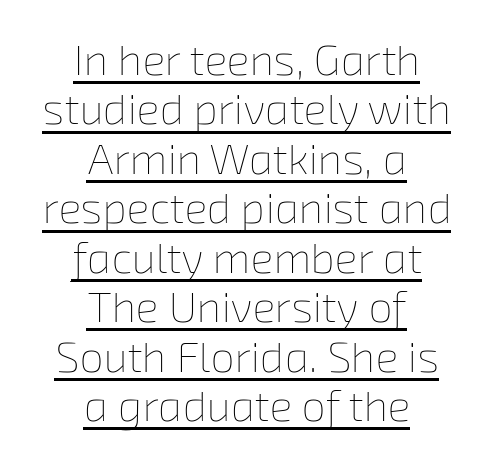
{"bold": "no", "weight": "thin", "width": "normal", "stroke_contrast": "low", "x_height": "medium", "monospaced": "no", "underline": "yes", "align": "center", "line_spacing": "tight", "line_spacing_ratio": 1.15, "letter_spacing": "normal", "letter_spacing_em": 0.0, "glyph_px": 43}
